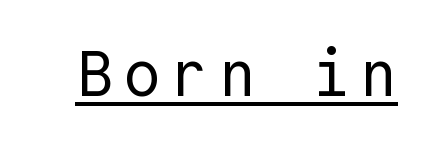
Q: Is the text bold? A: No.
Q: Is the text italic (slanted)? A: No, it is upright.
Q: Is the typeface a serif or a sans-serif typeface? A: Sans-serif.
Q: Is the text underlined? A: Yes.
Q: Width (condensed, normal, or wide)? A: Normal.
Q: x-height? A: Medium.
Q: Monospaced? A: Yes.
